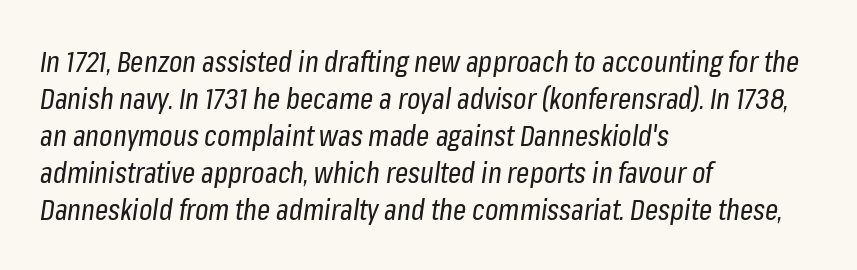
{"italic": "yes", "lean": "right", "slant_degrees": 8, "bold": "no", "weight": "regular", "width": "condensed", "stroke_contrast": "low", "x_height": "medium", "monospaced": "no", "underline": "no", "align": "left", "line_spacing": "normal", "line_spacing_ratio": 1.28, "letter_spacing": "normal", "letter_spacing_em": 0.0, "glyph_px": 29}
